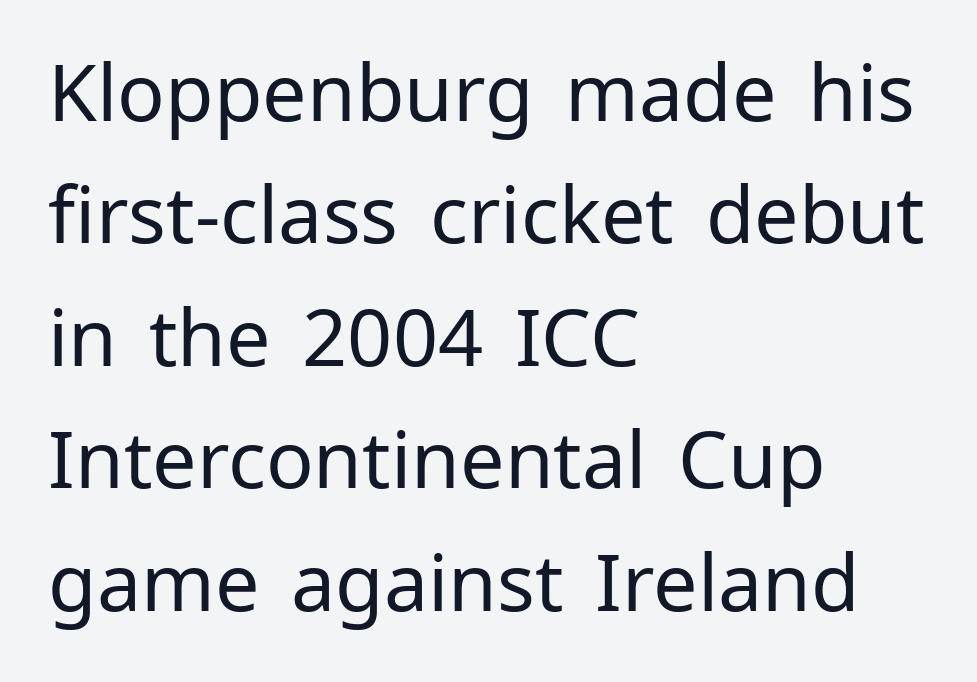
The image shows 79 px regular-weight sans-serif type, upright; set left-aligned, normal line spacing (1.55x), normal letter spacing, not underlined; low stroke contrast and a medium x-height.
